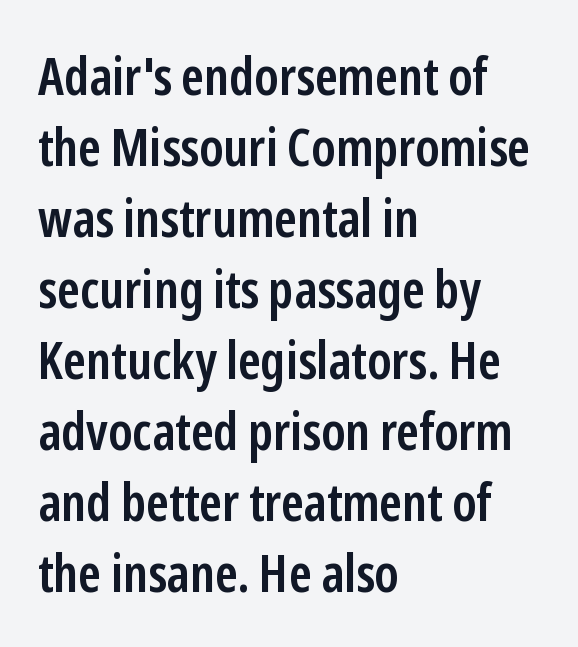
Reading down the block, your eye returns to a fixed left position each line. Vertically, the passage feels balanced, rows spaced as you'd expect. There is no visible air inserted between adjacent glyphs. The font family rendered here belongs to the sans-serif group. Bare-footed words on every line.
